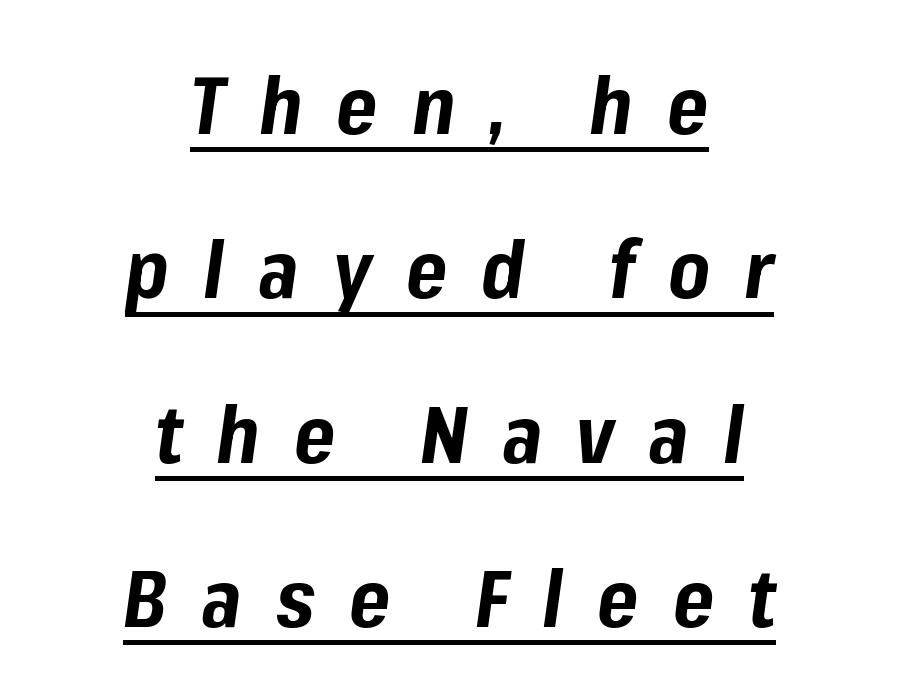
The image shows 79 px bold type, italic (leaning right); set centered, loose line spacing (2.08x), unusually wide letter spacing (+0.43 em), underlined; low stroke contrast and a medium x-height.
